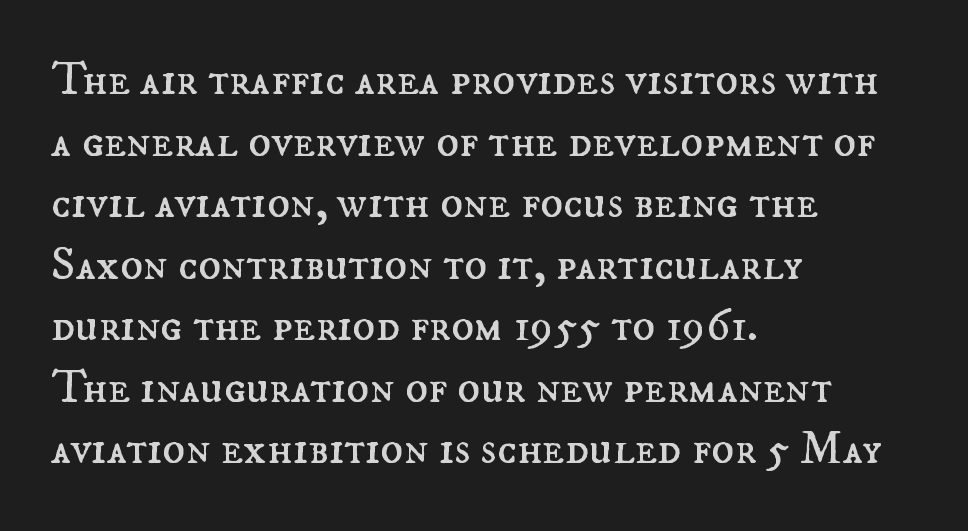
{"italic": "no", "bold": "no", "weight": "regular", "width": "normal", "stroke_contrast": "medium", "x_height": "small", "monospaced": "no", "underline": "no", "align": "left", "line_spacing": "normal", "line_spacing_ratio": 1.31, "letter_spacing": "normal", "letter_spacing_em": 0.0, "glyph_px": 47}
